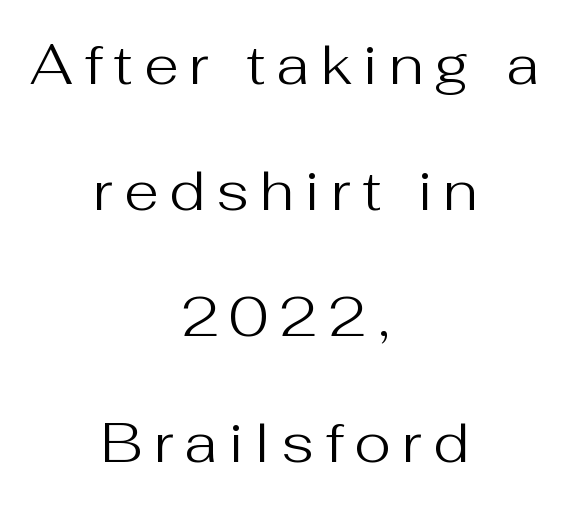
Q: Is the text bold? A: No.
Q: Is the text italic (slanted)? A: No, it is upright.
Q: Is the typeface a serif or a sans-serif typeface? A: Sans-serif.
Q: Is the text underlined? A: No.
Q: How is the paragraph aligned? A: Centered.
Q: Is the spacing between letters normal or unusually wide? A: Unusually wide.
Q: Is the spacing between lines tight, normal or loose? A: Loose.
Q: Width (condensed, normal, or wide)? A: Normal.
Q: Stroke contrast? A: Medium.
Q: x-height? A: Medium.
Q: Monospaced? A: No.
